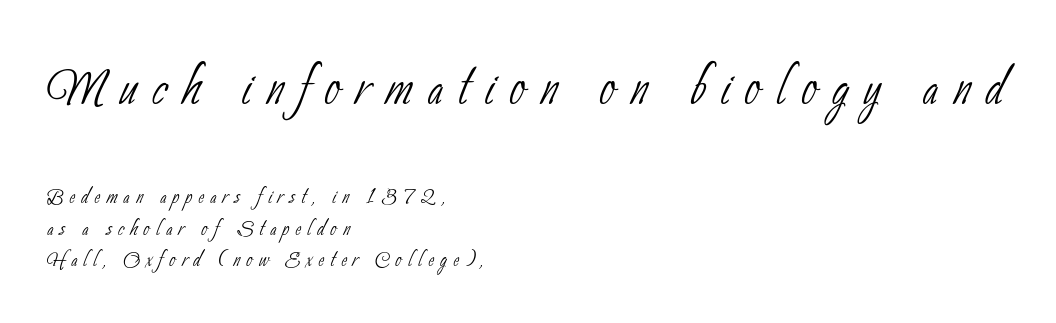
{"serif": "no", "bold": "no", "weight": "thin", "width": "condensed", "stroke_contrast": "low", "x_height": "small", "monospaced": "no", "underline": "no", "align": "left", "line_spacing": "tight", "line_spacing_ratio": 1.13, "letter_spacing": "wide", "letter_spacing_em": 0.22, "larger_block": "first", "size_ratio": 2.46, "glyph_px": 69}
